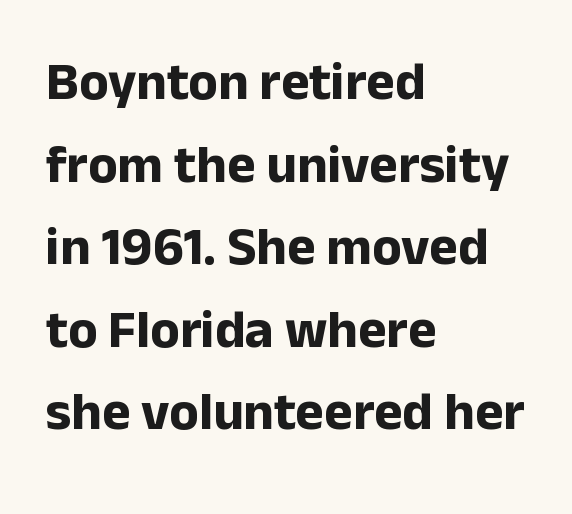
Q: Is the text bold? A: Yes.
Q: Is the text italic (slanted)? A: No, it is upright.
Q: Is the typeface a serif or a sans-serif typeface? A: Sans-serif.
Q: Is the text underlined? A: No.
Q: How is the paragraph aligned? A: Left-aligned.
Q: Is the spacing between letters normal or unusually wide? A: Normal.
Q: Is the spacing between lines tight, normal or loose? A: Normal.
Q: Width (condensed, normal, or wide)? A: Normal.
Q: Stroke contrast? A: Low.
Q: x-height? A: Medium.
Q: Monospaced? A: No.
